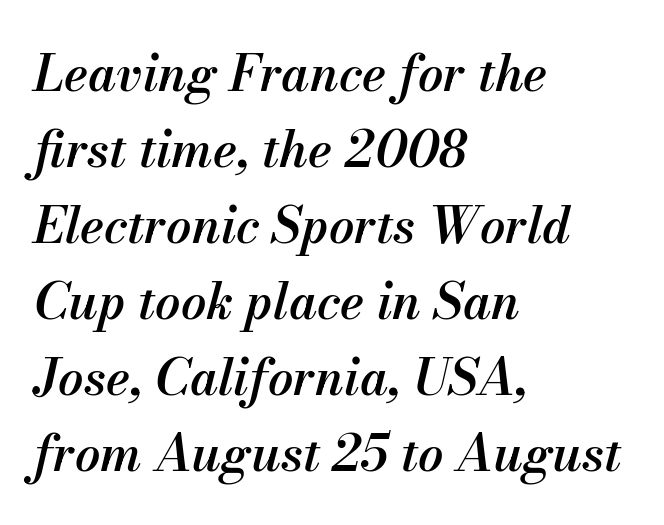
The face used here is proportionally spaced, like ordinary book or web type. Any mark beneath the type? The region is blank. The text carries the slant typical of an italic or oblique font. A typesetter would call this zero additional tracking.
